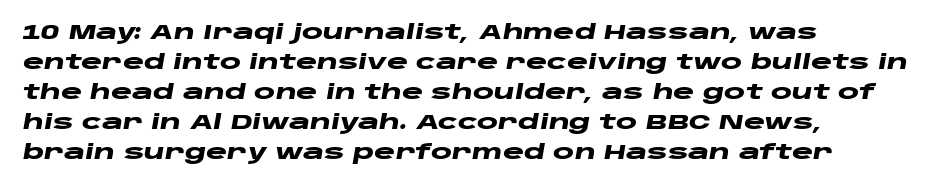
The lines in this sample share a left origin and differ only in where they stop. A typesetter would call this zero additional tracking. You can tell it's italic because the verticals aren't actually vertical. Clear beneath every line of the passage. Heft: maximum for text — a bold. The designer left line spacing at the default.
